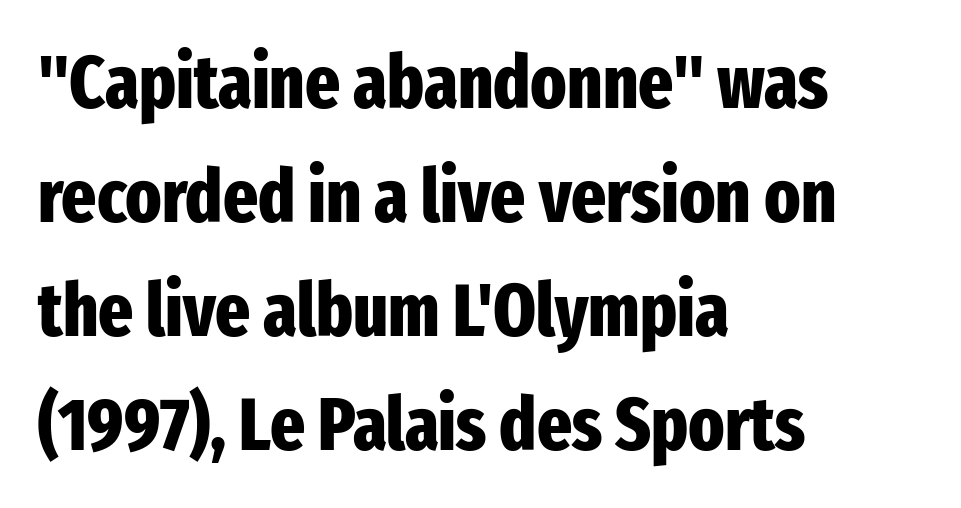
The image shows 74 px heavy, condensed sans-serif type, upright; set left-aligned, normal line spacing (1.54x), normal letter spacing, not underlined; low stroke contrast and a medium x-height.
